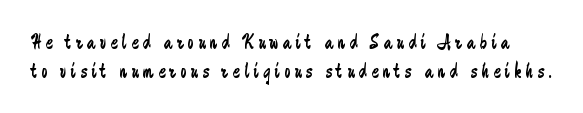
A normal amount of white space separates one row of letters from the next. Underlining? Definitely not there. The tracking jumps out immediately: characters are airy and widely separated. Counters stay open thanks to moderate or lighter strokes.
